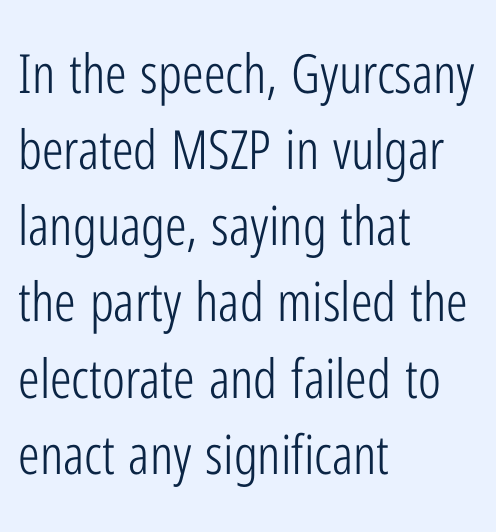
To sum up the face: it is a sans, with no serifs. The strip under each line holds only bare page. Is this a fixed-width face? No — the glyphs have proportional, varying widths. The type is set solid horizontally, with unmodified tracking.
